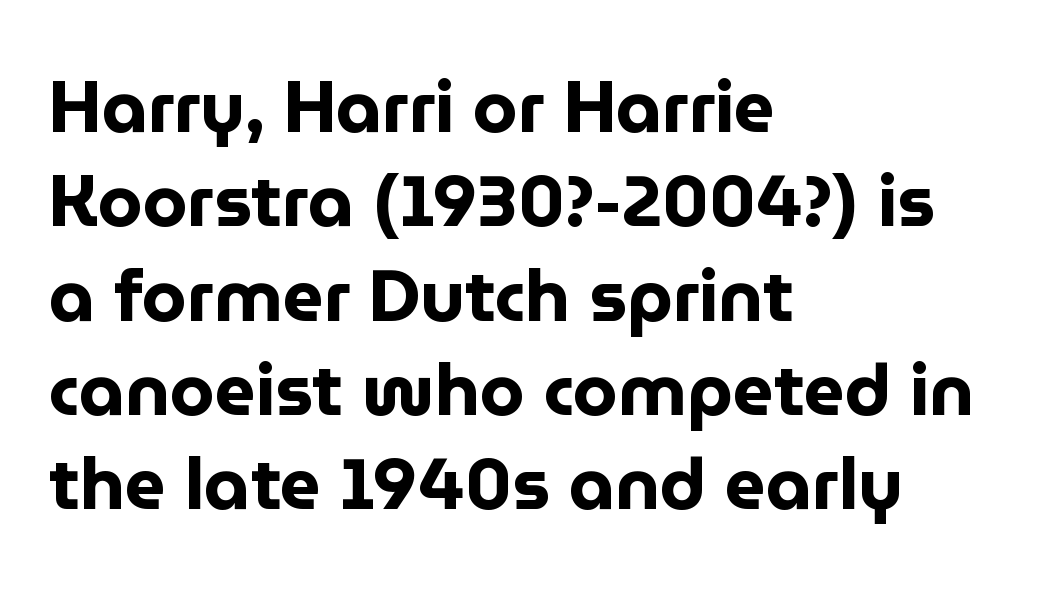
{"serif": "no", "italic": "no", "bold": "yes", "weight": "bold", "width": "normal", "stroke_contrast": "low", "x_height": "medium", "monospaced": "no", "underline": "no", "align": "left", "line_spacing": "normal", "line_spacing_ratio": 1.31, "letter_spacing": "normal", "letter_spacing_em": 0.0, "glyph_px": 72}
